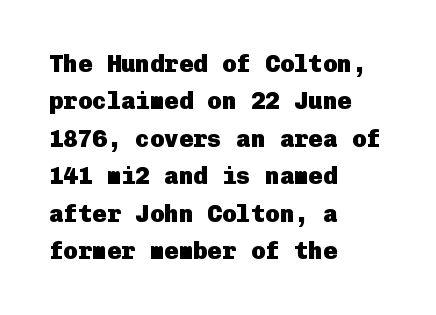
{"italic": "no", "bold": "yes", "underline": "no", "align": "left", "line_spacing": "normal", "line_spacing_ratio": 1.56, "letter_spacing": "normal", "letter_spacing_em": 0.0, "glyph_px": 24}
